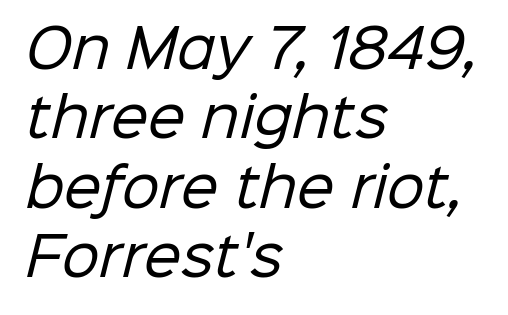
The image shows 53 px regular-weight sans-serif type; set left-aligned, normal line spacing (1.31x), normal letter spacing, not underlined; low stroke contrast and a medium x-height.
